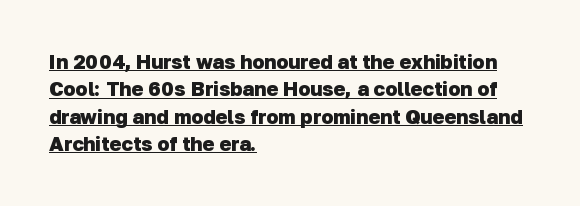
These lines are set flush left with a ragged right edge. Typographic density is high because the face is bold. Quick note: interline space is typical. Observe the ordinary spacing: letters are neighbours, not strangers. Compared with undecorated copy, this sample adds a rule below the words.
